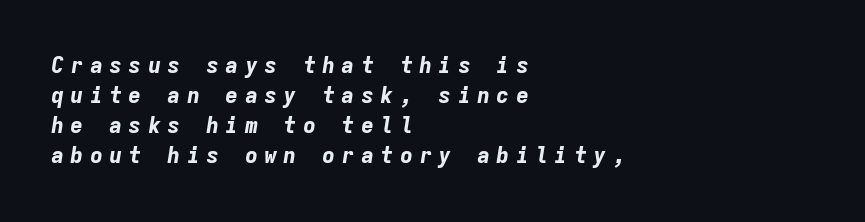
Every row of glyphs begins at an identical x-position on the left. Nobody drew a line under any word here. Thick stems and heavy bowls — unmistakably bold. This is oblique type, the kind used for emphasis or titles.
